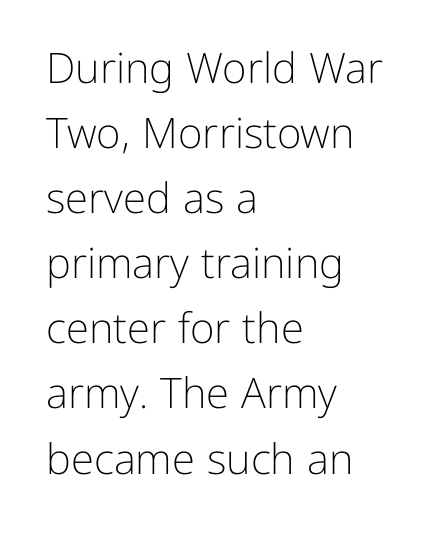
Q: Is the text bold? A: No.
Q: Is the text italic (slanted)? A: No, it is upright.
Q: Is the typeface a serif or a sans-serif typeface? A: Sans-serif.
Q: Is the text underlined? A: No.
Q: How is the paragraph aligned? A: Left-aligned.
Q: Is the spacing between letters normal or unusually wide? A: Normal.
Q: Is the spacing between lines tight, normal or loose? A: Normal.
Q: Width (condensed, normal, or wide)? A: Normal.
Q: Stroke contrast? A: Low.
Q: x-height? A: Medium.
Q: Monospaced? A: No.
